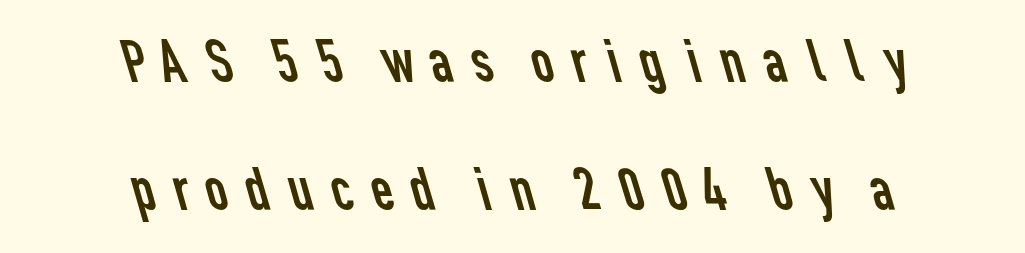
{"serif": "no", "bold": "no", "weight": "regular", "width": "normal", "stroke_contrast": "low", "x_height": "medium", "monospaced": "no", "underline": "no", "align": "center", "line_spacing": "loose", "line_spacing_ratio": 2.06, "letter_spacing": "wide", "letter_spacing_em": 0.2, "glyph_px": 62}
